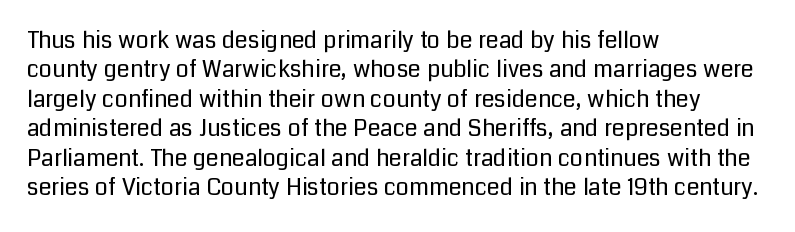
{"italic": "no", "bold": "no", "underline": "no", "align": "left", "line_spacing": "normal", "line_spacing_ratio": 1.28, "letter_spacing": "normal", "letter_spacing_em": 0.0, "glyph_px": 23}
